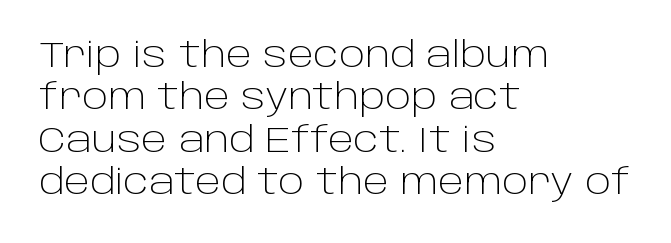
A typesetter would call this proportional, since set widths differ per character. What stands out about the letter spacing? Nothing — it is the standard amount. Just letters on the line, the space beneath them empty. This is the regular roman posture of the typeface. This rendering employs a face without finishing strokes, i.e., a sans-serif.
